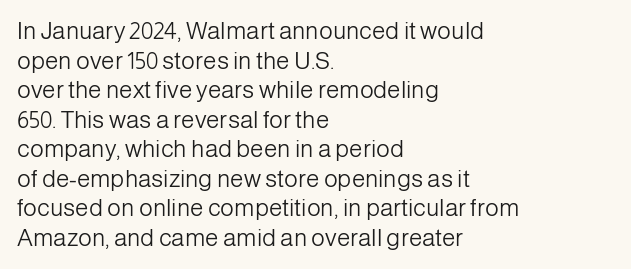
The image shows 24 px text type, upright; set left-aligned, line spacing 1.23x, normal letter spacing, not underlined.
